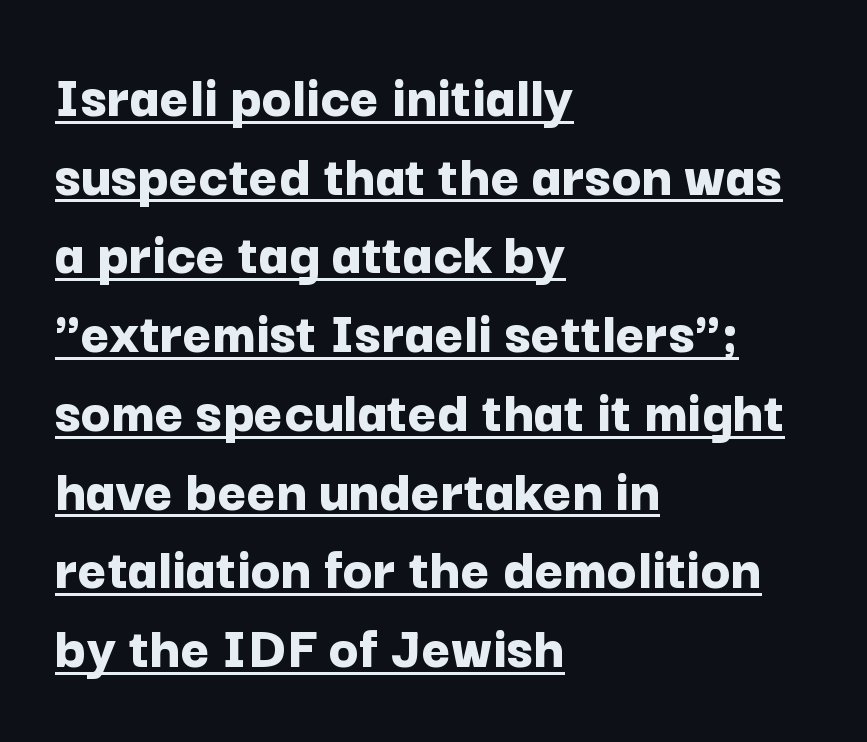
The image shows 62 px bold sans-serif type, upright; set left-aligned, normal line spacing (1.27x), normal letter spacing, underlined; low stroke contrast and a medium x-height.
